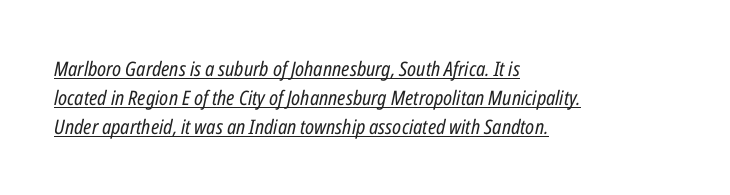
The image shows 20 px text type, italic (leaning right); set left-aligned, normal line spacing (1.46x), normal letter spacing, underlined.
